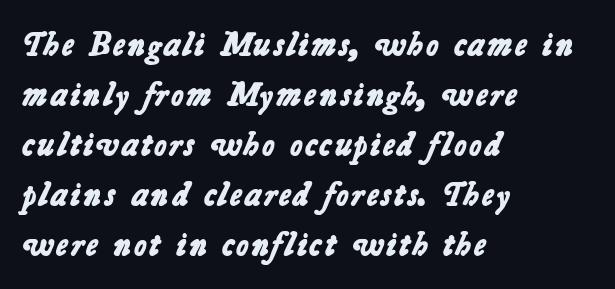
{"serif": "no", "bold": "yes", "weight": "bold", "width": "normal", "stroke_contrast": "low", "x_height": "medium", "monospaced": "no", "underline": "no", "align": "left", "line_spacing": "normal", "line_spacing_ratio": 1.47, "letter_spacing": "normal", "letter_spacing_em": 0.0, "glyph_px": 34}
